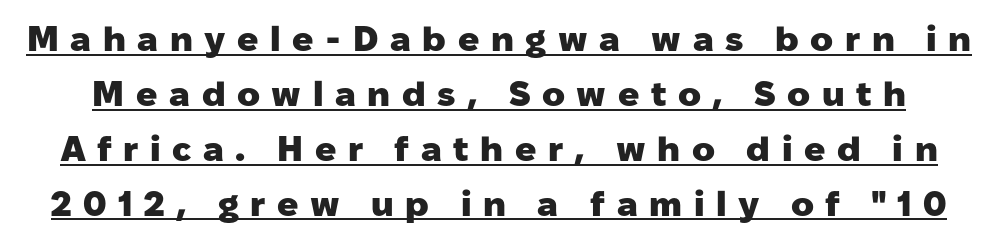
Q: Is the text bold? A: Yes.
Q: Is the text italic (slanted)? A: No, it is upright.
Q: Is the typeface a serif or a sans-serif typeface? A: Sans-serif.
Q: Is the text underlined? A: Yes.
Q: Is the spacing between letters normal or unusually wide? A: Unusually wide.
Q: Is the spacing between lines tight, normal or loose? A: Normal.
Q: Width (condensed, normal, or wide)? A: Normal.
Q: Stroke contrast? A: Low.
Q: x-height? A: Medium.
Q: Monospaced? A: No.
